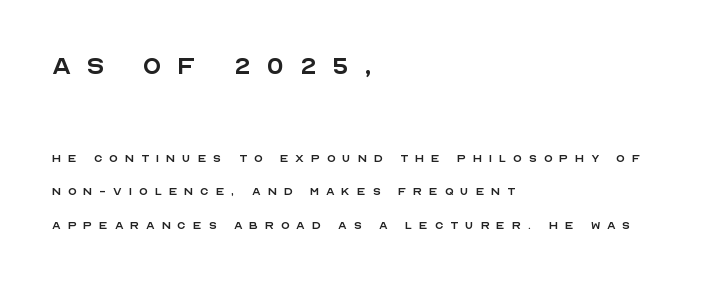
Left-aligned paragraph, ragged on the right. These lines have a slow, spaced-out rhythm from letter to letter. Do the characters align in a grid? No, the font is proportional. Heaviness? Minimal to ordinary, like unemphasized prose. The passage shown stacks its lines with a broad gap. The initial chunk of copy outweighs the following chunk in type size.
